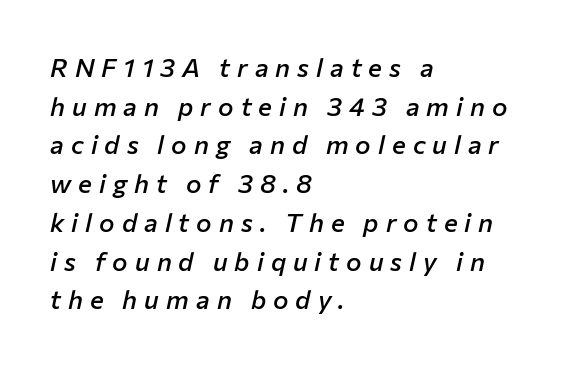
Q: Is the text bold? A: Semi-bold.
Q: Is the text italic (slanted)? A: Yes, it leans right by about 12 degrees.
Q: Is the text underlined? A: No.
Q: How is the paragraph aligned? A: Left-aligned.
Q: Is the spacing between letters normal or unusually wide? A: Unusually wide.
Q: Is the spacing between lines tight, normal or loose? A: Normal.
